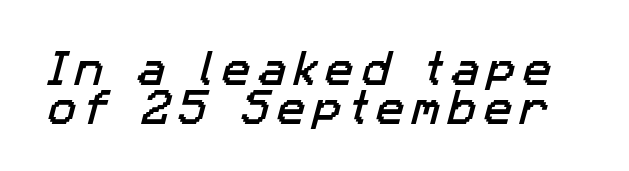
{"serif": "no", "width": "normal", "stroke_contrast": "low", "x_height": "medium", "monospaced": "no", "underline": "no", "line_spacing": "tight", "line_spacing_ratio": 1.02, "letter_spacing": "wide", "letter_spacing_em": 0.2, "glyph_px": 38}
